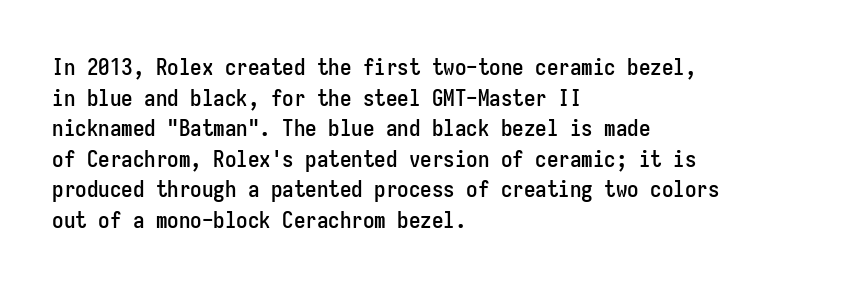
A typesetter would call this leading conventional body-copy spacing. No italicization has been applied; the sample stays upright. Tracking value appears to be zero — textbook default spacing. Short and long lines alike share a common starting point at left. Decoration check: the copy has no underline.
